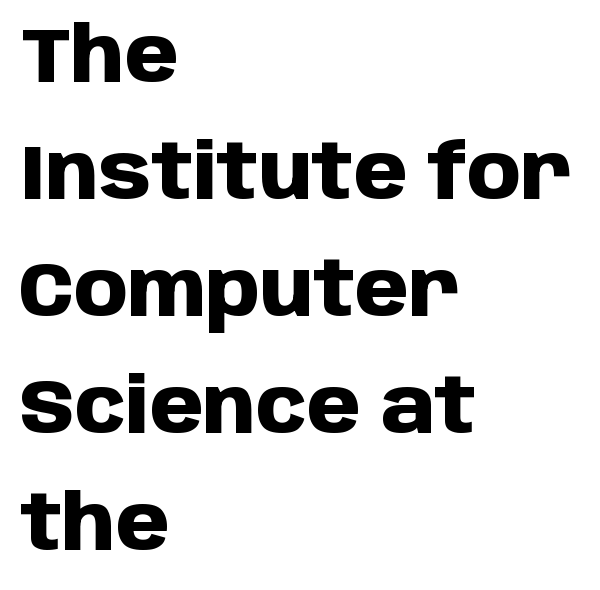
{"serif": "no", "italic": "no", "bold": "yes", "weight": "heavy", "width": "normal", "stroke_contrast": "low", "x_height": "large", "monospaced": "no", "underline": "no", "align": "left", "line_spacing": "normal", "line_spacing_ratio": 1.52, "letter_spacing": "normal", "letter_spacing_em": 0.0, "glyph_px": 77}
